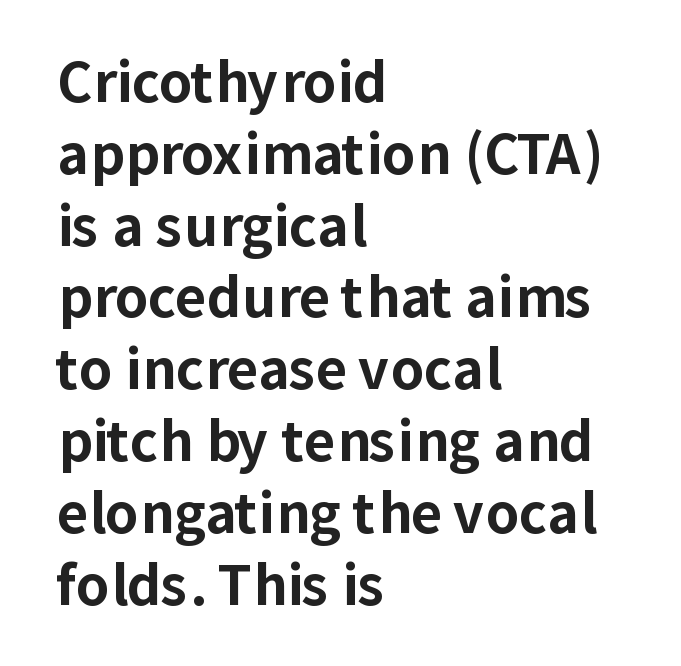
Q: Is the text bold? A: Yes.
Q: Is the text italic (slanted)? A: No, it is upright.
Q: Is the typeface a serif or a sans-serif typeface? A: Sans-serif.
Q: Is the text underlined? A: No.
Q: How is the paragraph aligned? A: Left-aligned.
Q: Is the spacing between letters normal or unusually wide? A: Normal.
Q: Is the spacing between lines tight, normal or loose? A: Normal.
Q: Width (condensed, normal, or wide)? A: Normal.
Q: Stroke contrast? A: Low.
Q: x-height? A: Medium.
Q: Monospaced? A: No.
